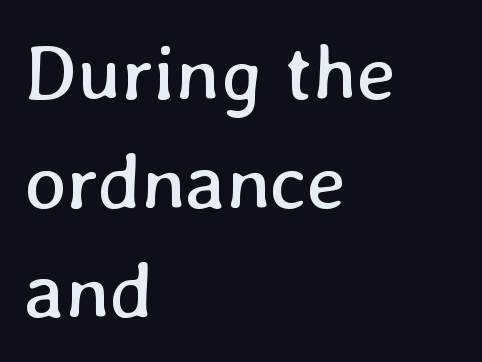
{"bold": "no", "weight": "regular", "width": "normal", "stroke_contrast": "low", "x_height": "medium", "monospaced": "no", "underline": "no", "align": "left", "line_spacing": "normal", "line_spacing_ratio": 1.38, "letter_spacing": "normal", "letter_spacing_em": 0.0, "glyph_px": 79}
